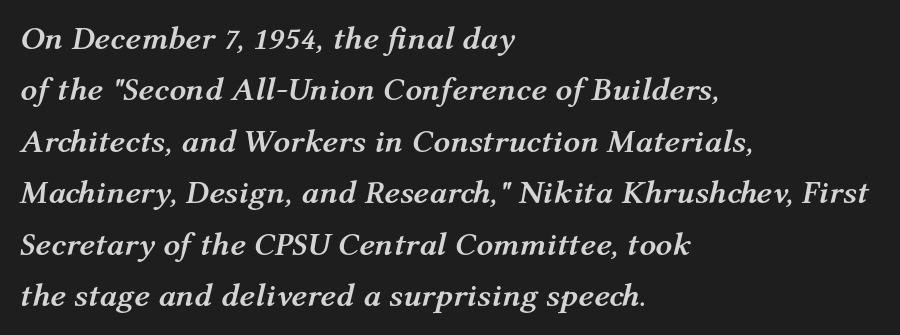
Q: Is the text bold? A: Yes.
Q: Is the text italic (slanted)? A: Yes, it leans right by about 12 degrees.
Q: Is the text underlined? A: No.
Q: How is the paragraph aligned? A: Left-aligned.
Q: Is the spacing between letters normal or unusually wide? A: Normal.
Q: Is the spacing between lines tight, normal or loose? A: Normal.
Q: Width (condensed, normal, or wide)? A: Normal.
Q: Stroke contrast? A: Medium.
Q: x-height? A: Medium.
Q: Monospaced? A: No.
